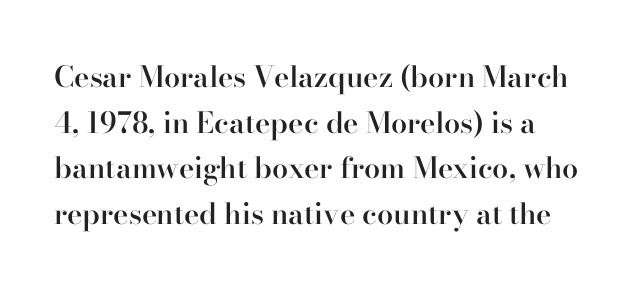
{"serif": "yes", "italic": "no", "bold": "semi", "weight": "semibold", "width": "normal", "stroke_contrast": "high", "x_height": "small", "monospaced": "no", "underline": "no", "line_spacing": "normal", "line_spacing_ratio": 1.57, "letter_spacing": "normal", "letter_spacing_em": 0.0, "glyph_px": 29}
